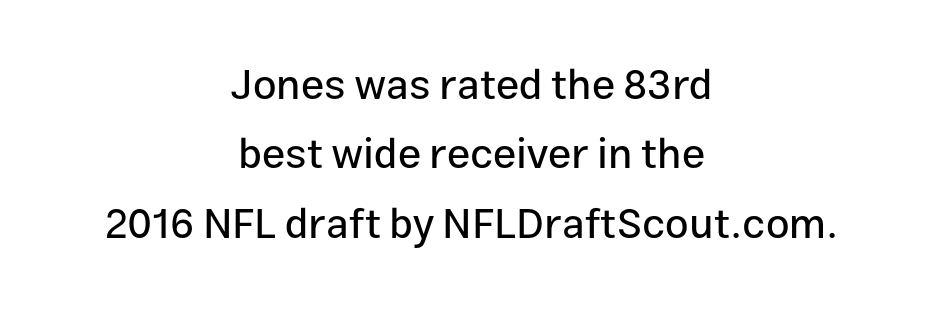
{"serif": "no", "italic": "no", "width": "normal", "stroke_contrast": "low", "x_height": "medium", "monospaced": "no", "underline": "no", "align": "center", "line_spacing": "normal", "line_spacing_ratio": 1.65, "letter_spacing": "normal", "letter_spacing_em": 0.0, "glyph_px": 42}
